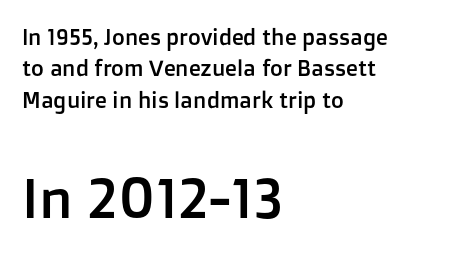
Tracking here is standard; glyphs follow each other at the usual distance. Think of a printed novel: that variable character pitch is what you see here. Of the two passages, the one underneath uses the larger point size. A sans-serif font was chosen for this passage. The letters stand upright; this is a roman face.
